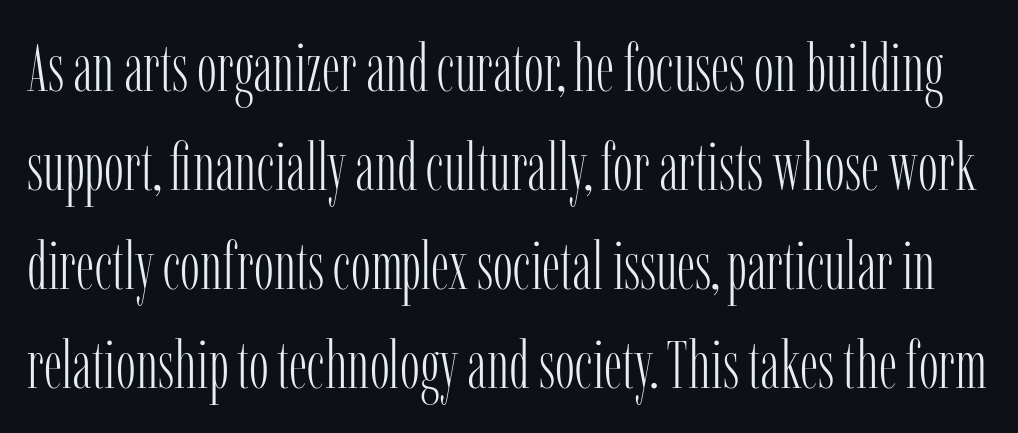
The image shows 67 px light, condensed serif type, upright; set normal line spacing (1.48x), normal letter spacing, not underlined; low stroke contrast and a medium x-height.
